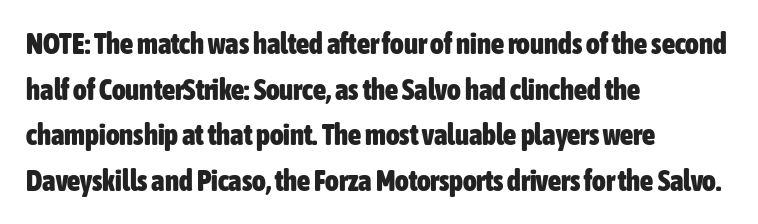
{"serif": "no", "italic": "no", "bold": "yes", "weight": "heavy", "width": "condensed", "stroke_contrast": "low", "x_height": "medium", "monospaced": "no", "underline": "no", "align": "left", "line_spacing": "normal", "line_spacing_ratio": 1.57, "letter_spacing": "normal", "letter_spacing_em": 0.0, "glyph_px": 29}
